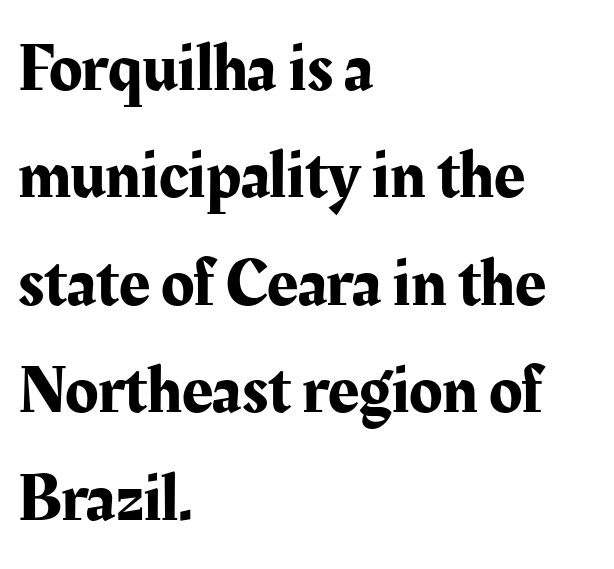
{"serif": "yes", "italic": "no", "width": "normal", "stroke_contrast": "medium", "x_height": "medium", "monospaced": "no", "underline": "no", "align": "left", "line_spacing": "normal", "line_spacing_ratio": 1.58, "letter_spacing": "normal", "letter_spacing_em": 0.0, "glyph_px": 68}
